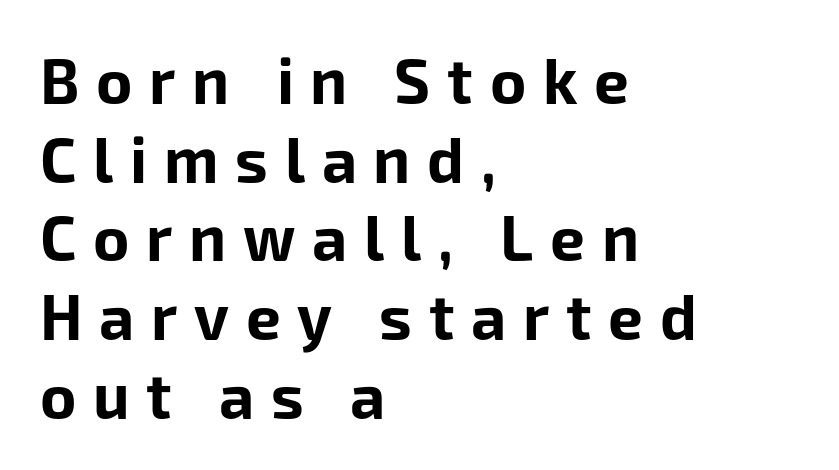
Q: Is the text bold? A: Yes.
Q: Is the text italic (slanted)? A: No, it is upright.
Q: Is the typeface a serif or a sans-serif typeface? A: Sans-serif.
Q: Is the text underlined? A: No.
Q: How is the paragraph aligned? A: Left-aligned.
Q: Is the spacing between letters normal or unusually wide? A: Unusually wide.
Q: Is the spacing between lines tight, normal or loose? A: Normal.
Q: Width (condensed, normal, or wide)? A: Normal.
Q: Stroke contrast? A: Low.
Q: x-height? A: Medium.
Q: Monospaced? A: No.
